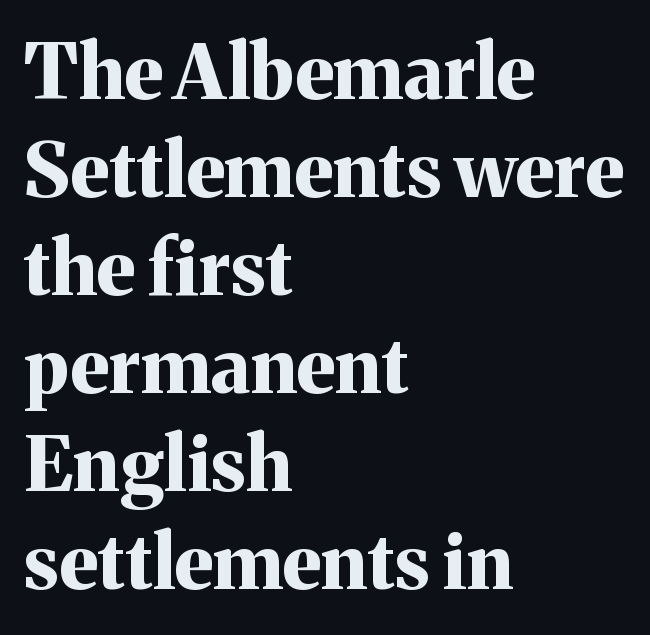
Q: Is the text bold? A: Yes.
Q: Is the text italic (slanted)? A: No, it is upright.
Q: Is the typeface a serif or a sans-serif typeface? A: Serif.
Q: Is the text underlined? A: No.
Q: How is the paragraph aligned? A: Left-aligned.
Q: Is the spacing between letters normal or unusually wide? A: Normal.
Q: Is the spacing between lines tight, normal or loose? A: Normal.
Q: Width (condensed, normal, or wide)? A: Normal.
Q: Stroke contrast? A: Medium.
Q: x-height? A: Medium.
Q: Monospaced? A: No.
